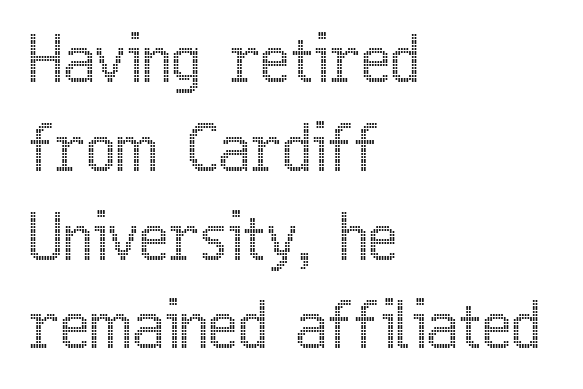
Summary of vertical rhythm: regular, with standard interline spacing. Each line starts at the same left margin while the right side varies. Plain, unruled lines of type. Posture: vertical.
